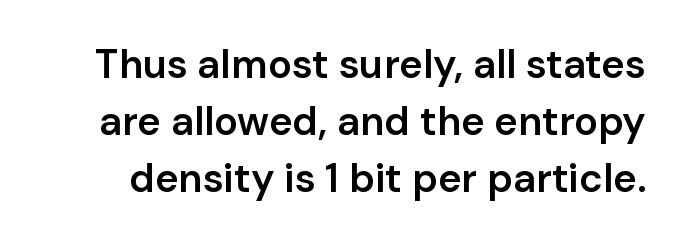
Q: Is the text bold? A: Semi-bold.
Q: Is the text italic (slanted)? A: No, it is upright.
Q: Is the typeface a serif or a sans-serif typeface? A: Sans-serif.
Q: Is the text underlined? A: No.
Q: Is the spacing between letters normal or unusually wide? A: Normal.
Q: Is the spacing between lines tight, normal or loose? A: Normal.
Q: Width (condensed, normal, or wide)? A: Normal.
Q: Stroke contrast? A: Low.
Q: x-height? A: Medium.
Q: Monospaced? A: No.
